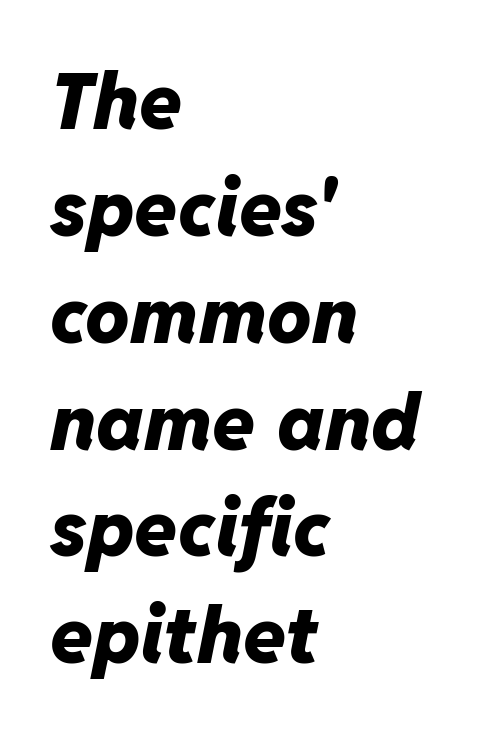
The paragraph has a hard left edge and a soft right edge. Standard letterfit; no display-style spreading of the glyphs. The line-height multiplier appears to be the usual default. Each letter keeps its own natural width here, so spacing adapts to shape.
